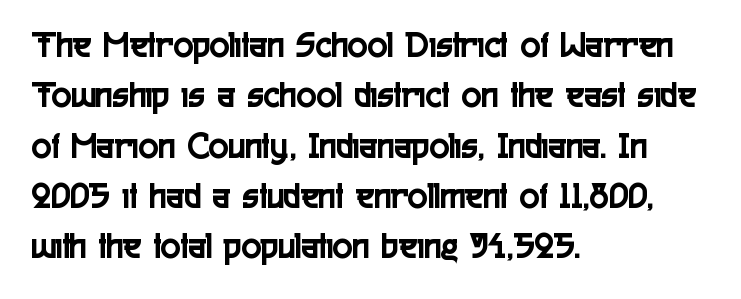
{"serif": "no", "italic": "no", "width": "condensed", "x_height": "medium", "monospaced": "no", "underline": "no", "align": "left", "line_spacing": "normal", "line_spacing_ratio": 1.36, "letter_spacing": "normal", "letter_spacing_em": 0.0, "glyph_px": 37}
